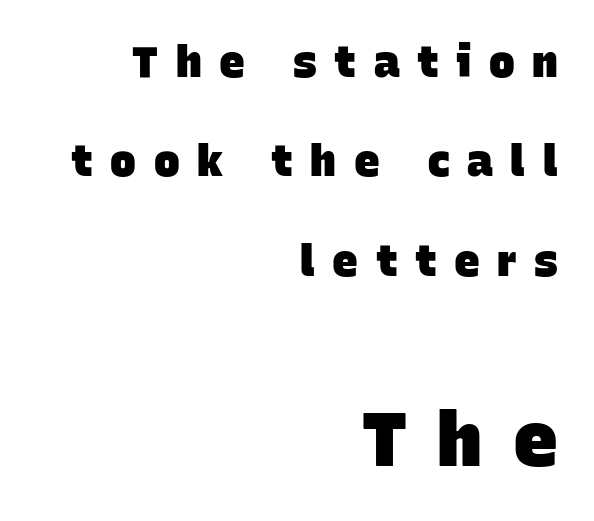
Q: Is the text bold? A: Yes.
Q: Is the typeface a serif or a sans-serif typeface? A: Sans-serif.
Q: Is the text underlined? A: No.
Q: How is the paragraph aligned? A: Right-aligned.
Q: Is the spacing between letters normal or unusually wide? A: Unusually wide.
Q: Is the spacing between lines tight, normal or loose? A: Loose.
Q: Which block of text is set in a larger size, the first (top) or the second (bottom)? A: The second (bottom) one.
Q: Width (condensed, normal, or wide)? A: Normal.
Q: Stroke contrast? A: Low.
Q: x-height? A: Large.
Q: Monospaced? A: No.
